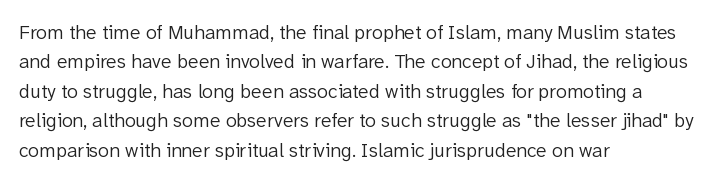
The image shows 20 px text type, upright; set left-aligned, normal line spacing (1.47x), normal letter spacing, not underlined.
